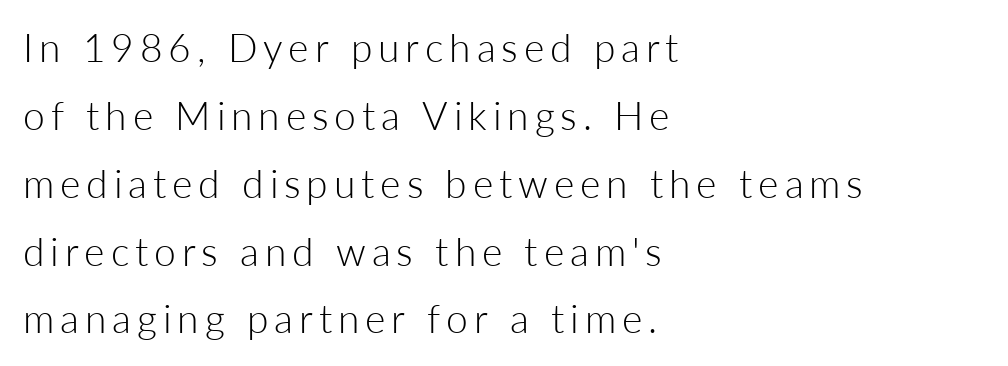
Q: Is the text bold? A: No.
Q: Is the text italic (slanted)? A: No, it is upright.
Q: Is the typeface a serif or a sans-serif typeface? A: Sans-serif.
Q: Is the text underlined? A: No.
Q: How is the paragraph aligned? A: Left-aligned.
Q: Width (condensed, normal, or wide)? A: Normal.
Q: Stroke contrast? A: Low.
Q: x-height? A: Medium.
Q: Monospaced? A: No.
